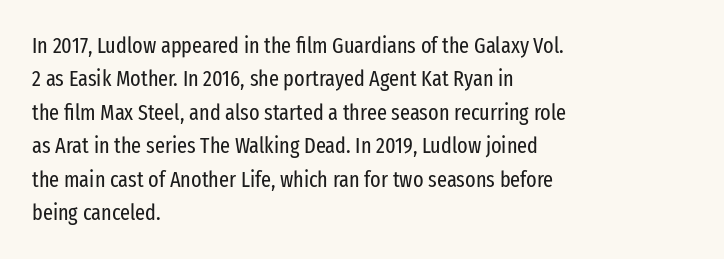
{"italic": "no", "bold": "no", "underline": "no", "align": "left", "line_spacing": "normal", "line_spacing_ratio": 1.52, "letter_spacing": "normal", "letter_spacing_em": 0.0, "glyph_px": 22}
